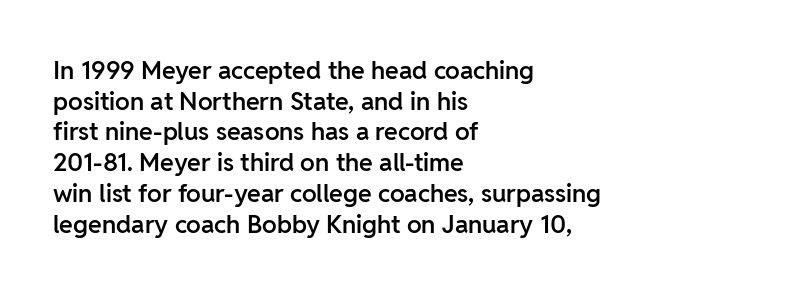
The text block is weighted toward the left margin, trailing off unevenly rightward. What weight is shown? A semibold, between regular and bold. Look at the tracking — it's just the regular setting, nothing added. Quick note: not italic, upright. A bare baseline throughout the passage.
